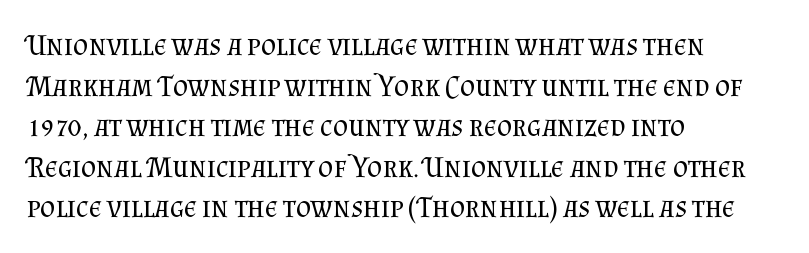
Q: Is the text bold? A: No.
Q: Is the text italic (slanted)? A: No, it is upright.
Q: Is the typeface a serif or a sans-serif typeface? A: Serif.
Q: Is the text underlined? A: No.
Q: How is the paragraph aligned? A: Left-aligned.
Q: Is the spacing between letters normal or unusually wide? A: Normal.
Q: Is the spacing between lines tight, normal or loose? A: Normal.
Q: Width (condensed, normal, or wide)? A: Normal.
Q: Stroke contrast? A: Medium.
Q: x-height? A: Small.
Q: Monospaced? A: No.
